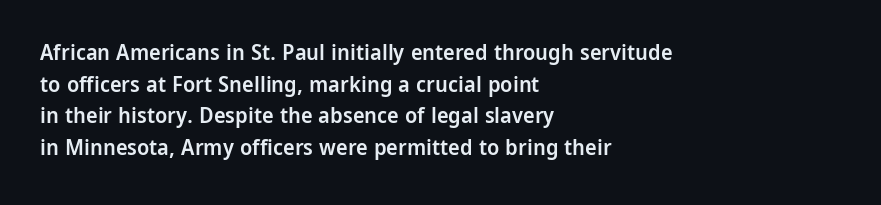
{"italic": "no", "bold": "semi", "underline": "no", "align": "left", "line_spacing": "normal", "line_spacing_ratio": 1.44, "letter_spacing": "normal", "letter_spacing_em": 0.0, "glyph_px": 22}
